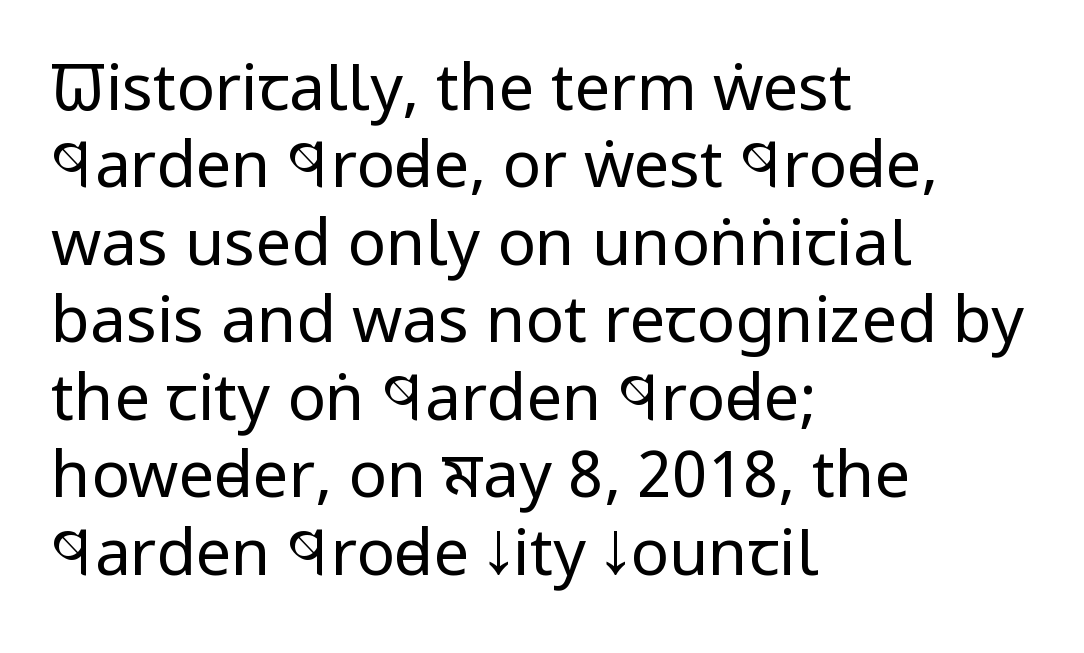
{"serif": "no", "italic": "no", "bold": "no", "weight": "regular", "width": "condensed", "stroke_contrast": "low", "x_height": "large", "monospaced": "no", "underline": "no", "align": "left", "line_spacing_ratio": 1.21, "letter_spacing": "normal", "letter_spacing_em": 0.0, "glyph_px": 64}
